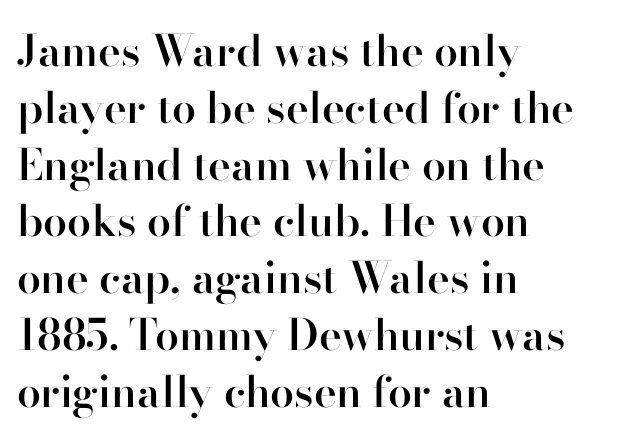
Is there much room between lines? A standard amount, neither cramped nor airy. Does the type have serifs? Yes, each stem ends in a small foot. Is the block centered? No — it sits flush against the left margin. The strokes are fattened partway — semibold, not bold. Nope, not italic — everything's standing straight. Look at the tracking — it's just the regular setting, nothing added.
